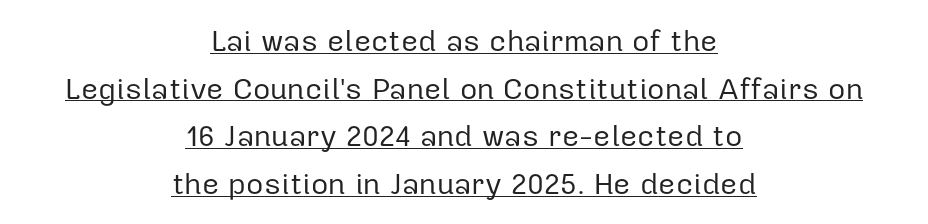
Q: Is the text bold? A: No.
Q: Is the text italic (slanted)? A: No, it is upright.
Q: Is the typeface a serif or a sans-serif typeface? A: Sans-serif.
Q: Is the text underlined? A: Yes.
Q: How is the paragraph aligned? A: Centered.
Q: Is the spacing between letters normal or unusually wide? A: Normal.
Q: Is the spacing between lines tight, normal or loose? A: Normal.
Q: Width (condensed, normal, or wide)? A: Normal.
Q: Stroke contrast? A: Low.
Q: x-height? A: Medium.
Q: Monospaced? A: No.
